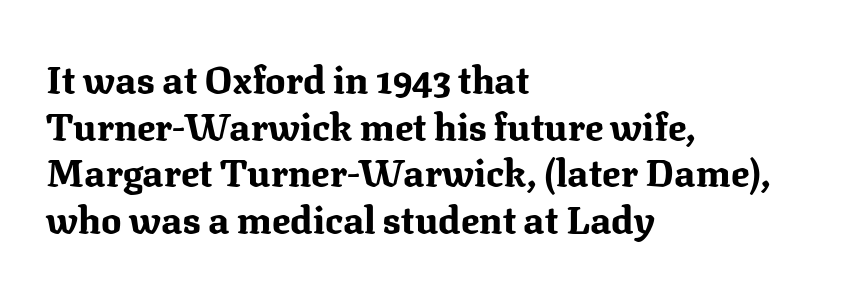
The image shows 38 px bold serif type, upright; set left-aligned, line spacing 1.23x, normal letter spacing, not underlined; medium stroke contrast and a medium x-height.
